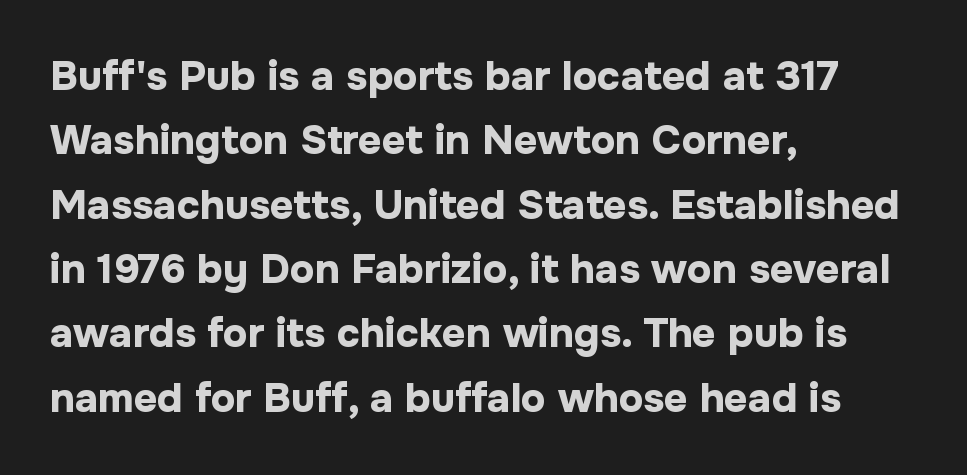
A typesetter would call this leading conventional body-copy spacing. This rendering leaves character spacing at its baseline value. Descenders hang freely into open space. The lines in this sample share a left origin and differ only in where they stop. These lines are composed in type without serifs.
